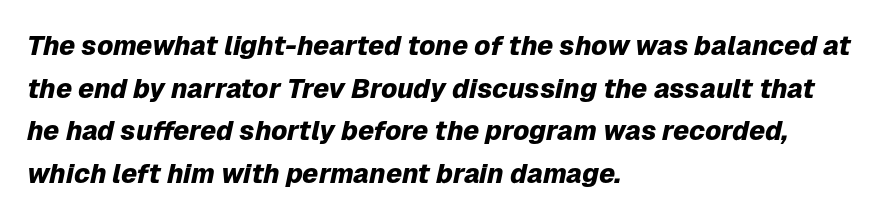
Successive baselines arrive at the customary interval. Is the type slanted? Yes — the strokes lean at a clear angle. This rendering features lettering with no underline. Which margin do the lines hug? The left one — the right edge is uneven. No extra tracking has been applied to these lines.
